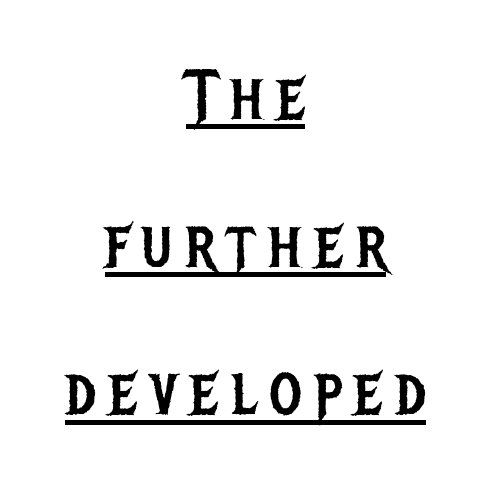
Q: Is the text bold? A: No.
Q: Is the text italic (slanted)? A: No, it is upright.
Q: Is the typeface a serif or a sans-serif typeface? A: Sans-serif.
Q: Is the text underlined? A: Yes.
Q: How is the paragraph aligned? A: Centered.
Q: Is the spacing between lines tight, normal or loose? A: Loose.
Q: Width (condensed, normal, or wide)? A: Condensed.
Q: Stroke contrast? A: Low.
Q: x-height? A: Large.
Q: Monospaced? A: No.
